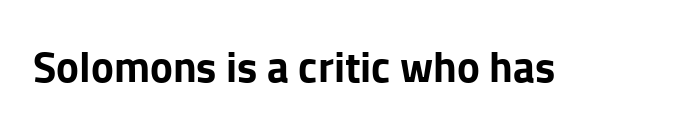
{"serif": "no", "italic": "no", "bold": "yes", "weight": "bold", "width": "normal", "stroke_contrast": "low", "x_height": "medium", "monospaced": "no", "underline": "no", "letter_spacing": "normal", "letter_spacing_em": 0.0, "glyph_px": 43}
